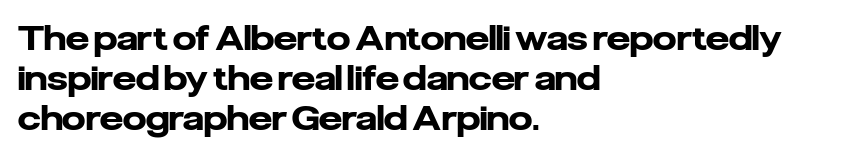
Ascenders rise straight up at ninety degrees. The paragraph shown leans on its left margin. Emphasis by weight is at full strength: bold. Underline: absent. I'd call this a sans setting — the letters go barefoot. The passage shown is typed in a proportional face where columns would drift.
